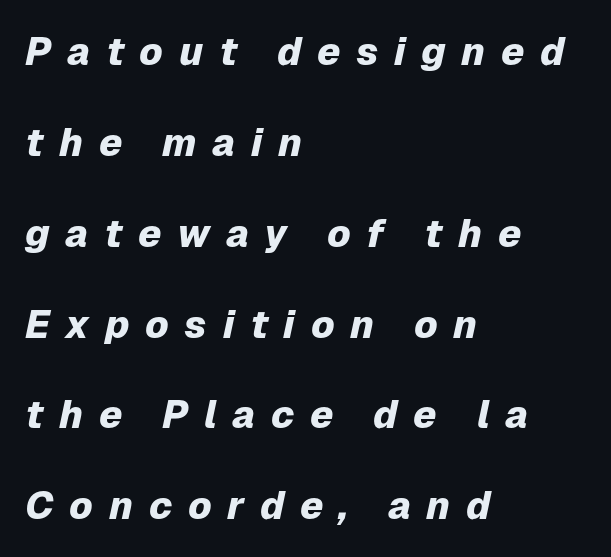
{"italic": "yes", "lean": "right", "slant_degrees": 12, "bold": "yes", "weight": "heavy", "width": "normal", "stroke_contrast": "low", "x_height": "medium", "monospaced": "no", "underline": "no", "align": "left", "line_spacing": "loose", "line_spacing_ratio": 2.33, "letter_spacing": "wide", "letter_spacing_em": 0.4, "glyph_px": 39}
